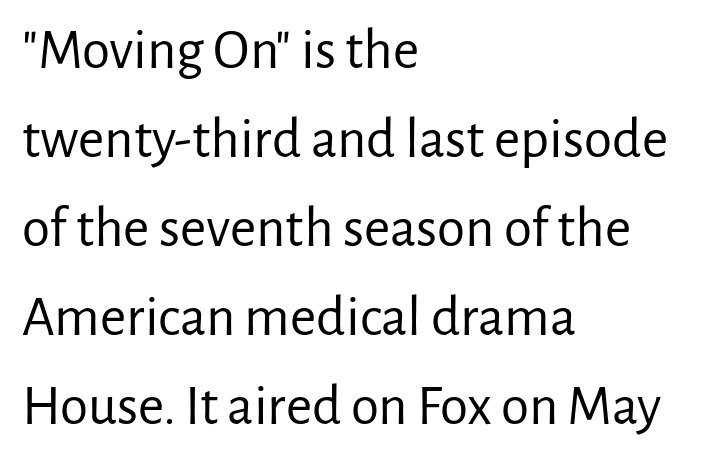
{"serif": "no", "italic": "no", "bold": "no", "weight": "regular", "width": "normal", "stroke_contrast": "low", "x_height": "medium", "monospaced": "no", "underline": "no", "align": "left", "line_spacing": "normal", "line_spacing_ratio": 1.56, "letter_spacing": "normal", "letter_spacing_em": 0.0, "glyph_px": 57}
